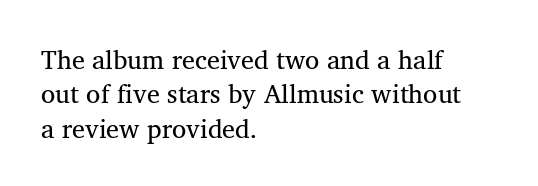
Leftover space on each line is placed entirely after the last word. Notice how the stems are strictly vertical — no italics here. The rendering uses a moderate line-height, typical for paragraphs. Underlining? Definitely not there. A light-to-regular cut is what we see here.
